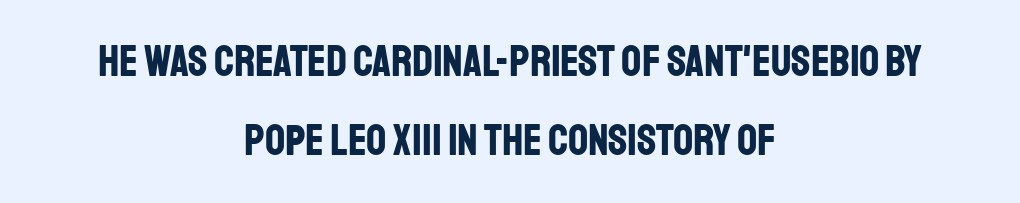
Q: Is the text bold? A: Yes.
Q: Is the text italic (slanted)? A: No, it is upright.
Q: Is the typeface a serif or a sans-serif typeface? A: Sans-serif.
Q: Is the text underlined? A: No.
Q: How is the paragraph aligned? A: Centered.
Q: Is the spacing between letters normal or unusually wide? A: Normal.
Q: Width (condensed, normal, or wide)? A: Condensed.
Q: Stroke contrast? A: Low.
Q: x-height? A: Large.
Q: Monospaced? A: No.
